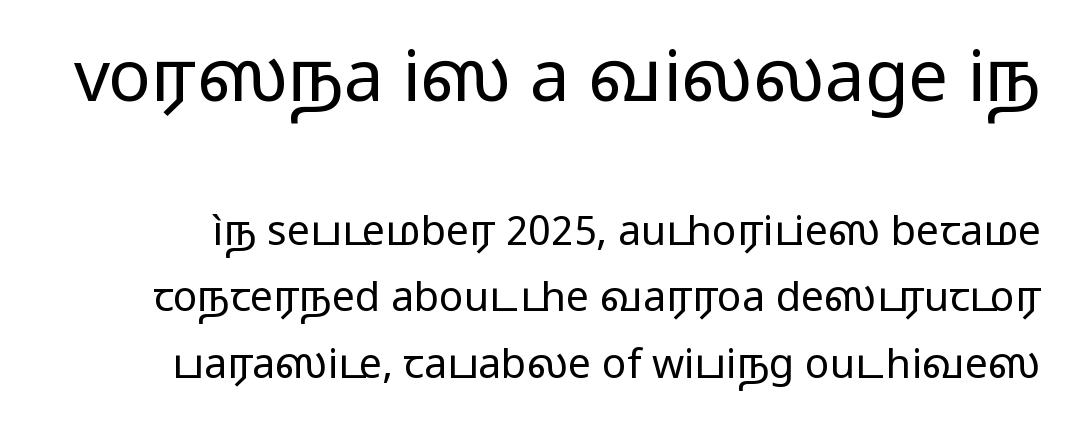
Note the varied advance widths — an 'i' is clearly narrower than an 'm'. A light-to-regular cut is what we see here. The block of text has a typical density, with ordinary space between rows. This sample uses a sans-serif face. The specimen reads as upright at a glance.
